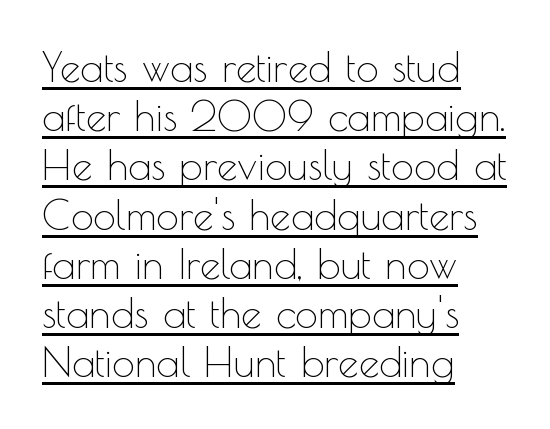
Q: Is the text bold? A: No.
Q: Is the text italic (slanted)? A: No, it is upright.
Q: Is the typeface a serif or a sans-serif typeface? A: Sans-serif.
Q: Is the text underlined? A: Yes.
Q: How is the paragraph aligned? A: Left-aligned.
Q: Is the spacing between letters normal or unusually wide? A: Normal.
Q: Width (condensed, normal, or wide)? A: Normal.
Q: x-height? A: Small.
Q: Monospaced? A: No.
